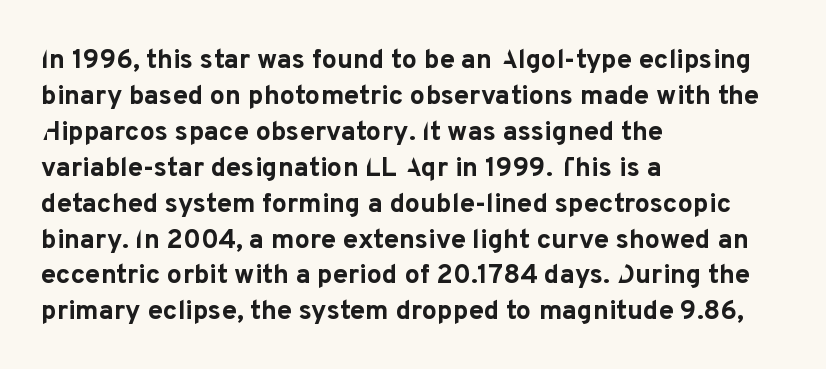
Is there much room between lines? A standard amount, neither cramped nor airy. This rendering features lettering with no underline. The typography opts for an upright posture over an oblique one. Standard letterfit; no display-style spreading of the glyphs. Line starts are locked; line ends wander. Heavy-handed strokes throughout: this text is bold.
